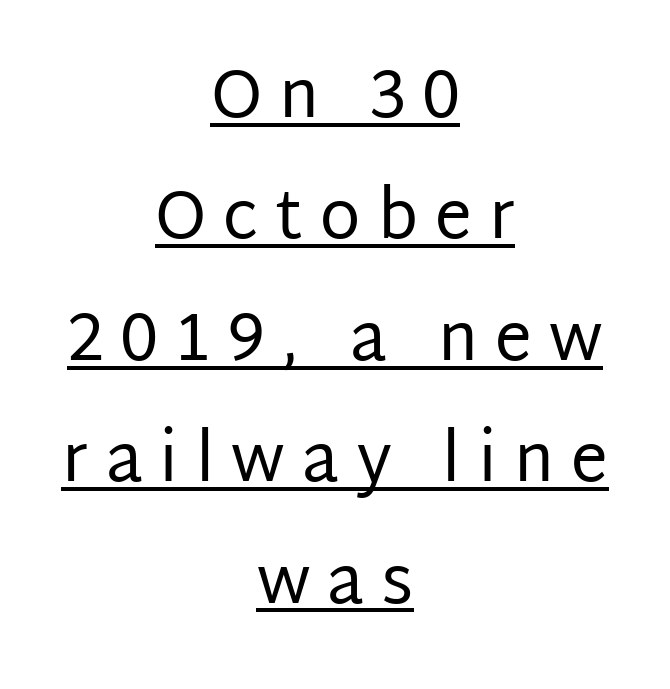
What decoration does the sample have? An underline. Alignment: centered. Are there feet on the stems? There aren't — it's a sans. The weight would be labelled regular, book, light, or lighter still. Each letter keeps its own natural width here, so spacing adapts to shape. The face used here is rendered with a markedly widened letterfit.
